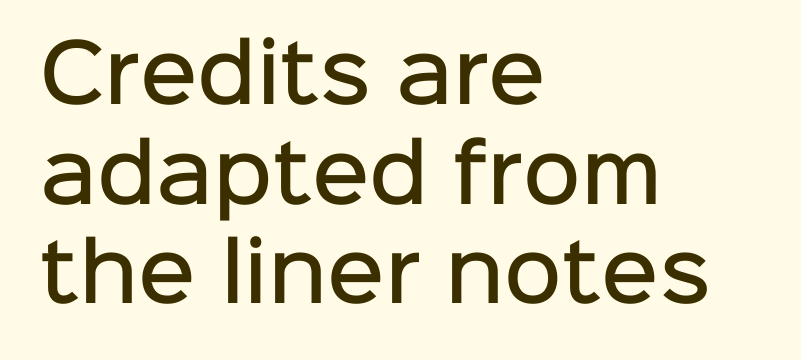
The image shows 79 px semibold sans-serif type, upright; set left-aligned, normal line spacing (1.26x), normal letter spacing, not underlined; low stroke contrast and a medium x-height.
